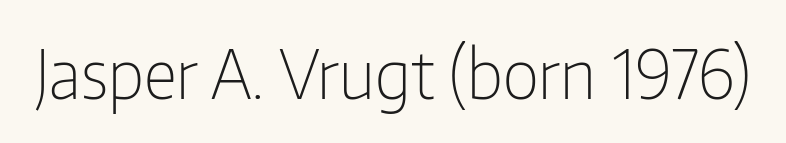
Q: Is the text bold? A: No.
Q: Is the text italic (slanted)? A: No, it is upright.
Q: Is the typeface a serif or a sans-serif typeface? A: Sans-serif.
Q: Is the text underlined? A: No.
Q: Is the spacing between letters normal or unusually wide? A: Normal.
Q: Width (condensed, normal, or wide)? A: Condensed.
Q: Stroke contrast? A: Low.
Q: x-height? A: Medium.
Q: Monospaced? A: No.
